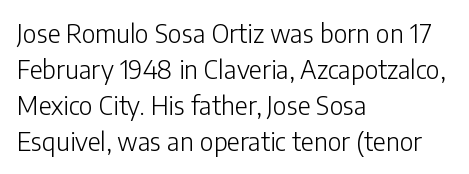
The image shows 25 px text type, upright; set left-aligned, normal line spacing (1.44x), normal letter spacing, not underlined.
